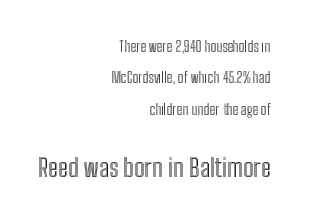
Q: Is the text italic (slanted)? A: No, it is upright.
Q: Is the text underlined? A: No.
Q: How is the paragraph aligned? A: Right-aligned.
Q: Is the spacing between letters normal or unusually wide? A: Normal.
Q: Is the spacing between lines tight, normal or loose? A: Loose.
Q: Which block of text is set in a larger size, the first (top) or the second (bottom)? A: The second (bottom) one.
